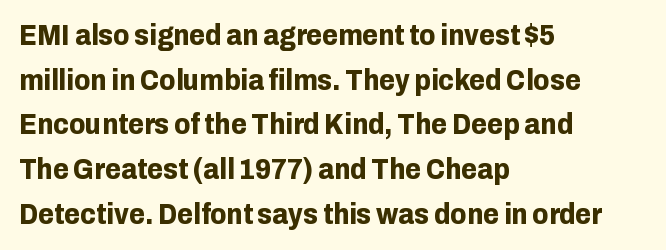
A typesetter would call this proportional, since set widths differ per character. In terms of letterspacing, this is plain default setting. The passage shown is typeset with a sans-serif family. The foot of each line stays bare and open. Line spacing here is normal.
